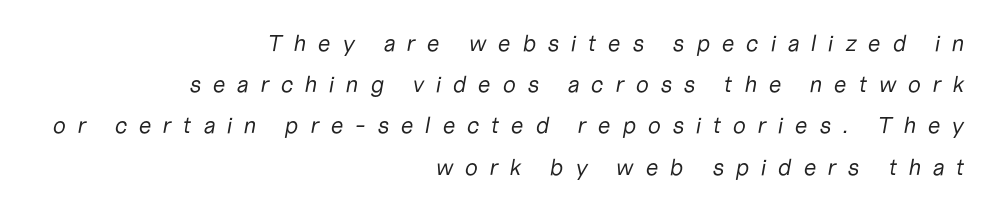
Q: Is the text bold? A: No.
Q: Is the text italic (slanted)? A: Yes, it leans right by about 10 degrees.
Q: Is the text underlined? A: No.
Q: How is the paragraph aligned? A: Right-aligned.
Q: Is the spacing between letters normal or unusually wide? A: Unusually wide.
